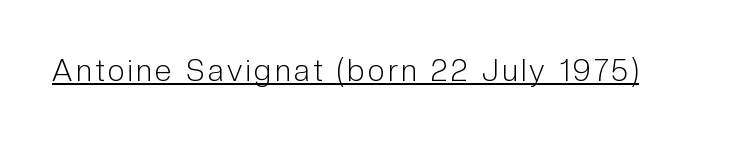
The image shows 30 px light, condensed sans-serif type, upright; set underlined; low stroke contrast and a medium x-height.
